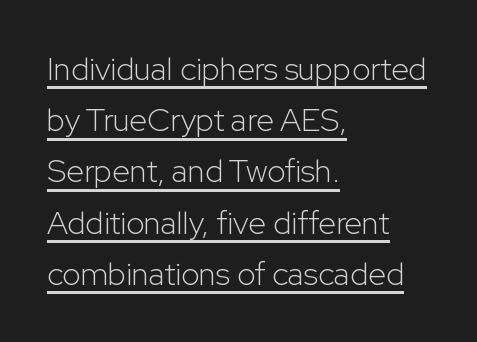
The image shows 32 px light sans-serif type, upright; set left-aligned, normal line spacing (1.6x), normal letter spacing, underlined; low stroke contrast and a medium x-height.
